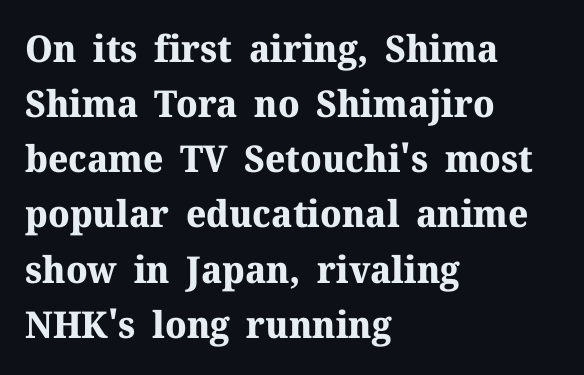
The image shows 37 px bold serif type, upright; set left-aligned, normal line spacing (1.49x), normal letter spacing, not underlined; medium stroke contrast and a medium x-height.
